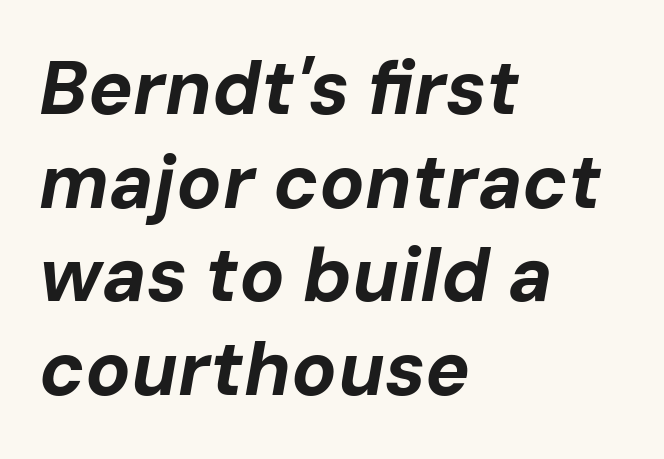
Q: Is the text bold? A: Yes.
Q: Is the text italic (slanted)? A: Yes, it leans right by about 10 degrees.
Q: Is the text underlined? A: No.
Q: How is the paragraph aligned? A: Left-aligned.
Q: Is the spacing between letters normal or unusually wide? A: Normal.
Q: Is the spacing between lines tight, normal or loose? A: Normal.
Q: Width (condensed, normal, or wide)? A: Normal.
Q: Stroke contrast? A: Low.
Q: x-height? A: Medium.
Q: Monospaced? A: No.
